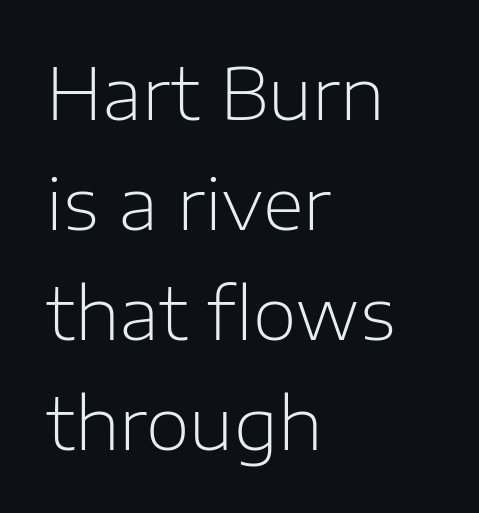
The image shows 71 px light sans-serif type, upright; set left-aligned, normal line spacing (1.55x), normal letter spacing, not underlined; low stroke contrast and a medium x-height.
